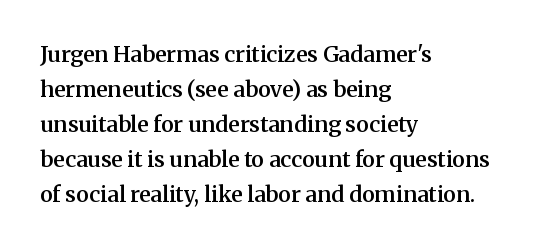
The image shows 22 px text type, upright; set left-aligned, normal line spacing (1.59x), normal letter spacing, not underlined.
